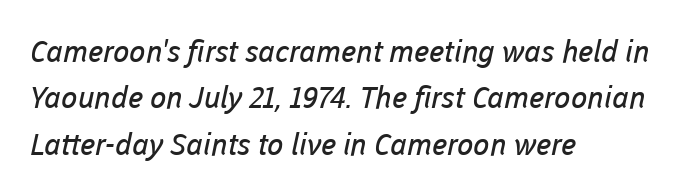
Spacing verdict: proportional, widths tailored to each character. These lines stack with their left ends in a neat column. Is the stroke heavy? The answer is a plain regular-or-lighter. Regarding serifs, this sample does without them.
